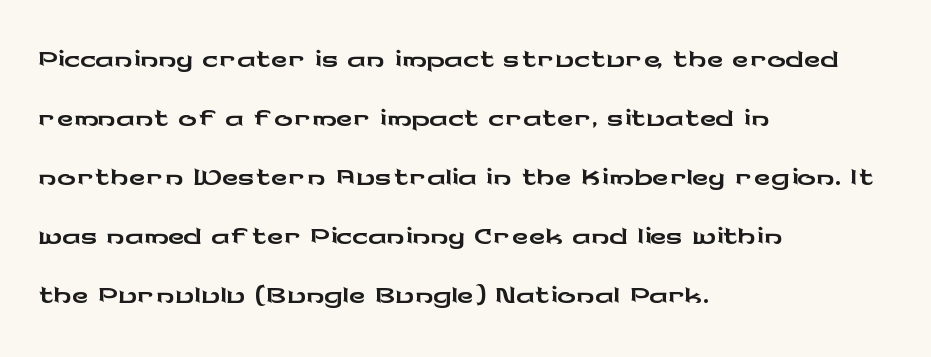
What stands out about the letter spacing? Nothing — it is the standard amount. The text block is weighted toward the left margin, trailing off unevenly rightward. A typesetter would call this leading conventional body-copy spacing. A typesetter would call this proportional, since set widths differ per character. Bare-footed words on every line.
